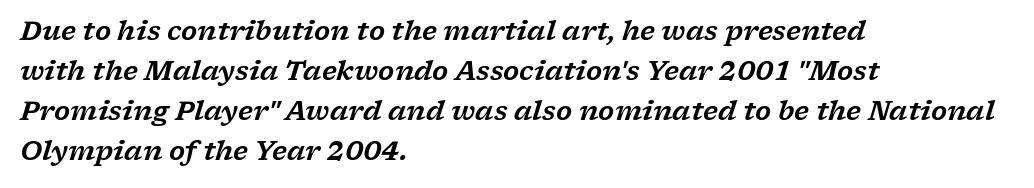
The image shows 26 px text type, italic (leaning right); set left-aligned, normal line spacing (1.54x), normal letter spacing, not underlined.
